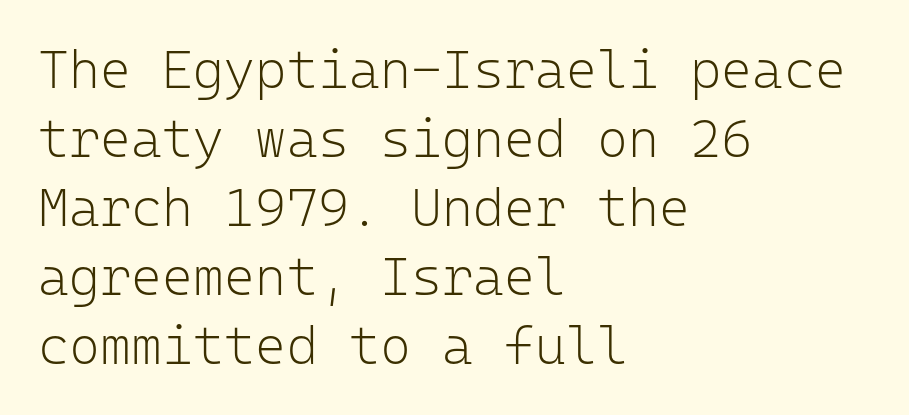
What's the leading like? Ordinary, nothing unusual. Is the type heavy? It reads as light-to-regular instead. Each row of text sits above clean, open space. There is no visible air inserted between adjacent glyphs. Posture: straight, roman, zero tilt. Is this a fixed-width face? Yes — each glyph sits in an identical cell.
